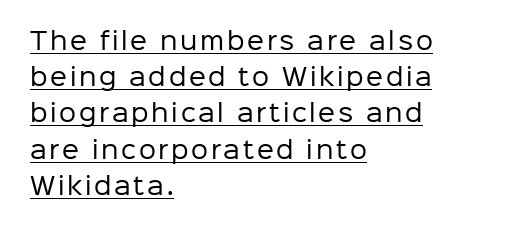
Q: Is the text bold? A: No.
Q: Is the text italic (slanted)? A: No, it is upright.
Q: Is the text underlined? A: Yes.
Q: How is the paragraph aligned? A: Left-aligned.
Q: Is the spacing between lines tight, normal or loose? A: Normal.
